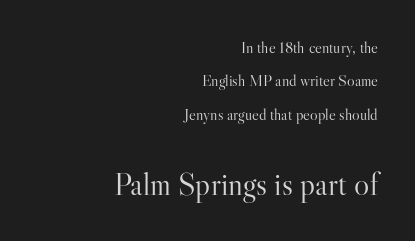
{"serif": "yes", "italic": "no", "bold": "no", "weight": "light", "width": "normal", "stroke_contrast": "high", "x_height": "small", "monospaced": "no", "underline": "no", "align": "right", "line_spacing": "loose", "line_spacing_ratio": 2.09, "letter_spacing": "normal", "letter_spacing_em": 0.0, "larger_block": "second", "size_ratio": 2.0, "glyph_px": 32}
